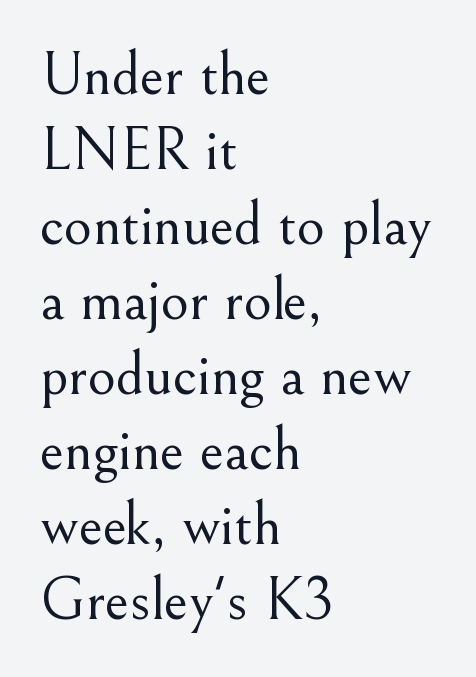
The image shows 61 px light serif type, upright; set left-aligned, line spacing 1.23x, normal letter spacing, not underlined; medium stroke contrast and a small x-height.
